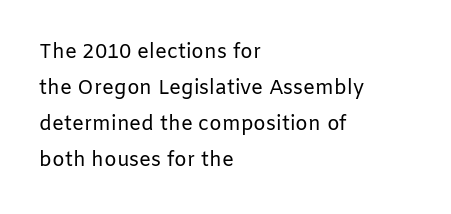
Every row of glyphs begins at an identical x-position on the left. Beneath every word, the page is bare. Inter-character spacing is left at the font's built-in metrics. The typeface has the unassuming heft of standard copy or less. The typography opts for an upright posture over an oblique one.
